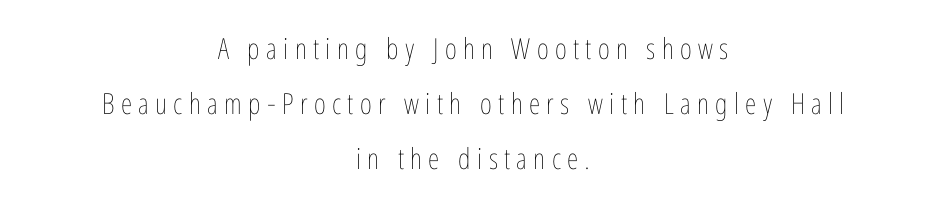
The image shows 29 px thin, condensed type, upright; set centered, line spacing 1.89x, unusually wide letter spacing (+0.22 em), not underlined; low stroke contrast and a medium x-height.
